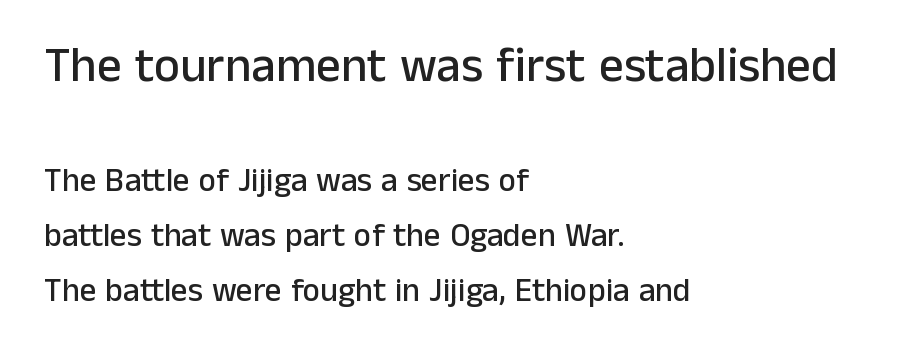
{"serif": "no", "italic": "no", "width": "normal", "stroke_contrast": "low", "x_height": "medium", "monospaced": "no", "underline": "no", "align": "left", "line_spacing": "normal", "line_spacing_ratio": 1.68, "letter_spacing": "normal", "letter_spacing_em": 0.0, "larger_block": "first", "size_ratio": 1.48, "glyph_px": 49}
